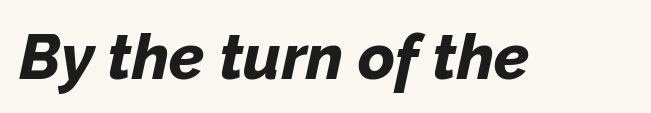
The image shows 63 px bold type, italic (leaning right); set normal letter spacing, not underlined; low stroke contrast and a medium x-height.
